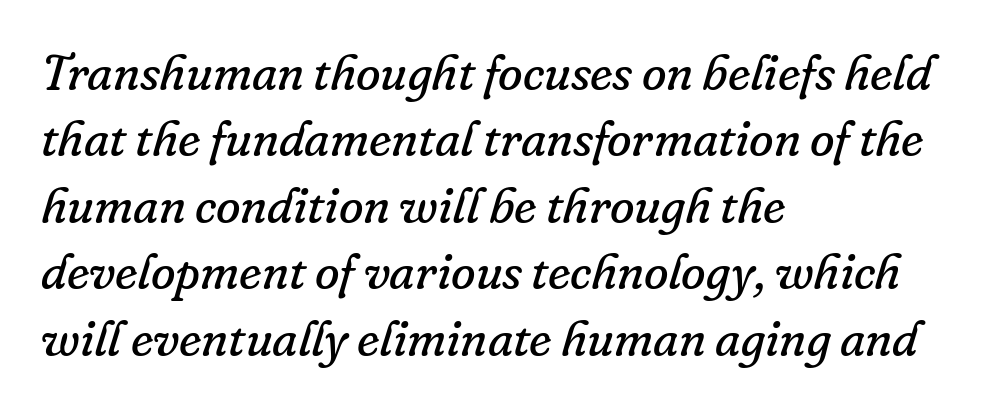
The block of text has a typical density, with ordinary space between rows. The rendering shows small feet on the letterforms — a serif design. Between one letter and the next there's only the usual sliver of space. Is this a fixed-width face? No — the glyphs have proportional, varying widths. Bold? No — there's no thickening of the strokes.
